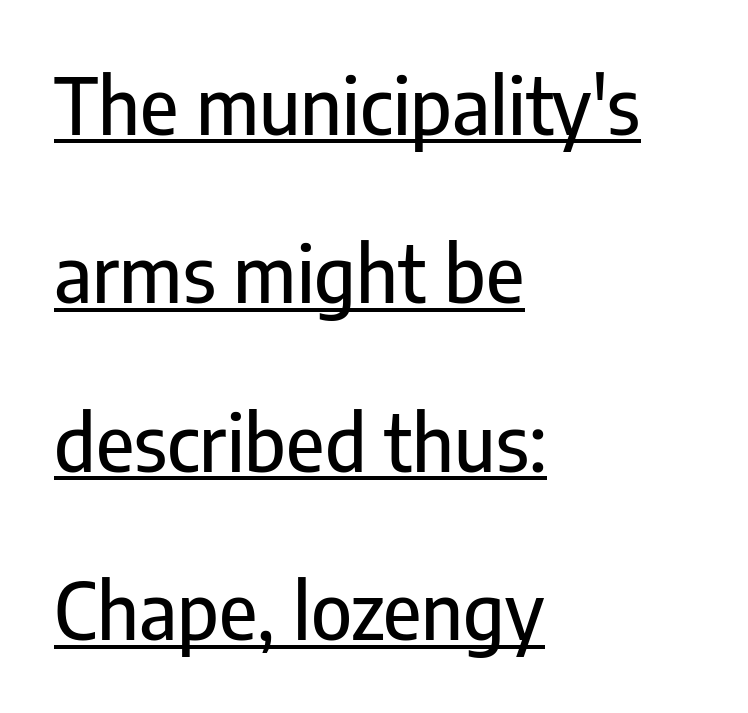
You can tell it's not italic because the verticals are truly vertical. The paragraph shown leans on its left margin. You could call the tracking neutral — neither tight nor loose. Rows of type keep a wide berth in the vertical direction.
